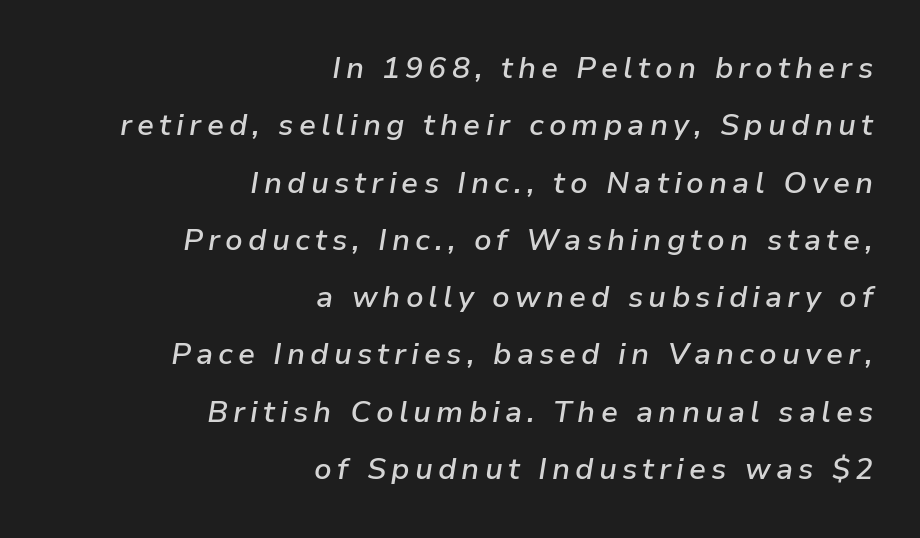
The image shows 30 px semibold type, italic (leaning right); set right-aligned, loose line spacing (1.91x), not underlined; low stroke contrast and a medium x-height.
